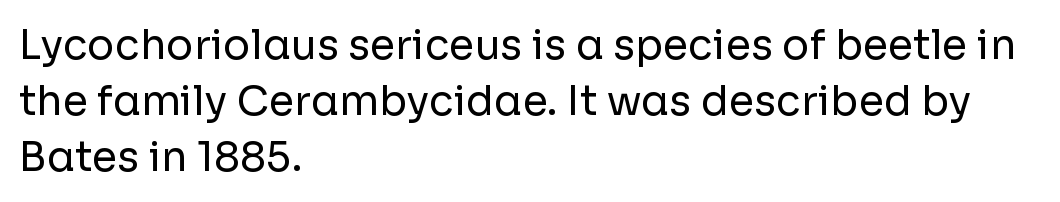
{"serif": "no", "italic": "no", "bold": "no", "weight": "regular", "width": "normal", "stroke_contrast": "low", "x_height": "medium", "monospaced": "no", "underline": "no", "align": "left", "line_spacing": "normal", "line_spacing_ratio": 1.36, "letter_spacing": "normal", "letter_spacing_em": 0.0, "glyph_px": 41}
